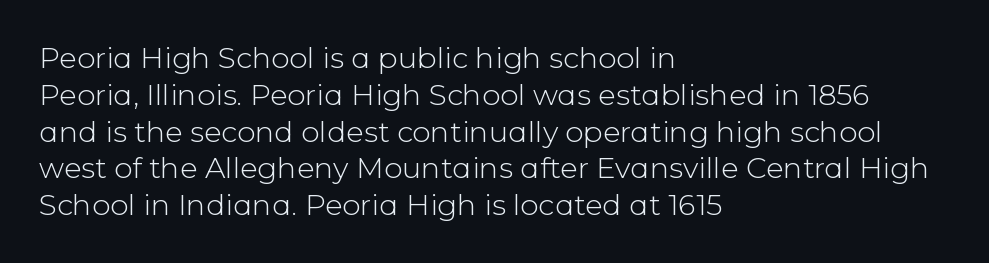
Q: Is the text bold? A: No.
Q: Is the text italic (slanted)? A: No, it is upright.
Q: Is the typeface a serif or a sans-serif typeface? A: Sans-serif.
Q: Is the text underlined? A: No.
Q: How is the paragraph aligned? A: Left-aligned.
Q: Is the spacing between letters normal or unusually wide? A: Normal.
Q: Is the spacing between lines tight, normal or loose? A: Normal.
Q: Width (condensed, normal, or wide)? A: Normal.
Q: Stroke contrast? A: Low.
Q: x-height? A: Medium.
Q: Monospaced? A: No.
